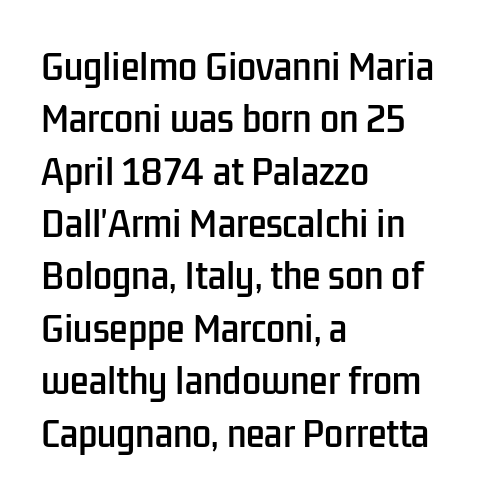
The image shows 34 px condensed sans-serif type, upright; set left-aligned, normal line spacing (1.54x), normal letter spacing, not underlined; low stroke contrast and a medium x-height.
